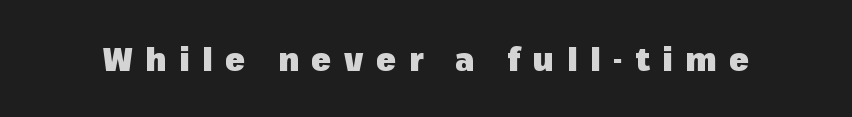
The image shows 32 px heavy sans-serif type, upright; set unusually wide letter spacing (+0.4 em), not underlined; low stroke contrast and a medium x-height.
